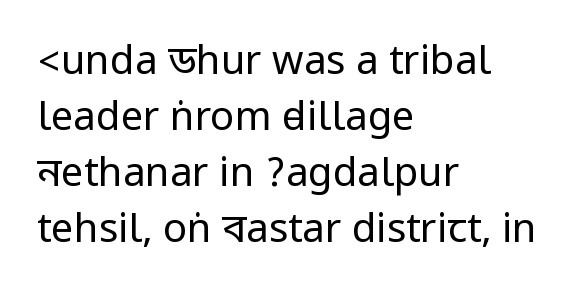
{"serif": "no", "italic": "no", "bold": "no", "weight": "regular", "width": "condensed", "stroke_contrast": "low", "underline": "no", "align": "left", "line_spacing": "normal", "line_spacing_ratio": 1.4, "letter_spacing": "normal", "letter_spacing_em": 0.0, "glyph_px": 40}
